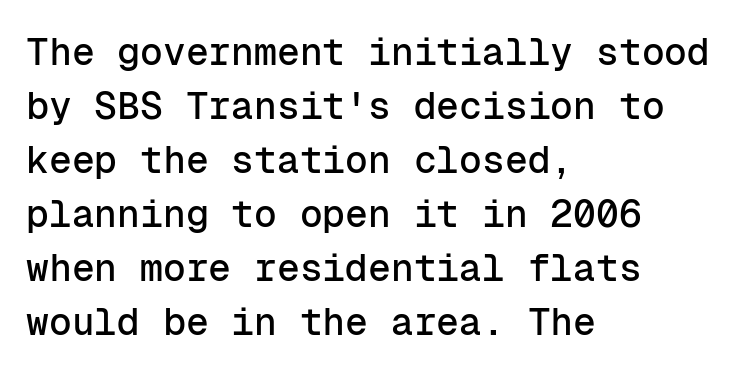
Q: Is the text italic (slanted)? A: No, it is upright.
Q: Is the typeface a serif or a sans-serif typeface? A: Sans-serif.
Q: Is the text underlined? A: No.
Q: How is the paragraph aligned? A: Left-aligned.
Q: Is the spacing between letters normal or unusually wide? A: Normal.
Q: Is the spacing between lines tight, normal or loose? A: Normal.
Q: Width (condensed, normal, or wide)? A: Normal.
Q: Stroke contrast? A: Low.
Q: x-height? A: Medium.
Q: Monospaced? A: Yes.
